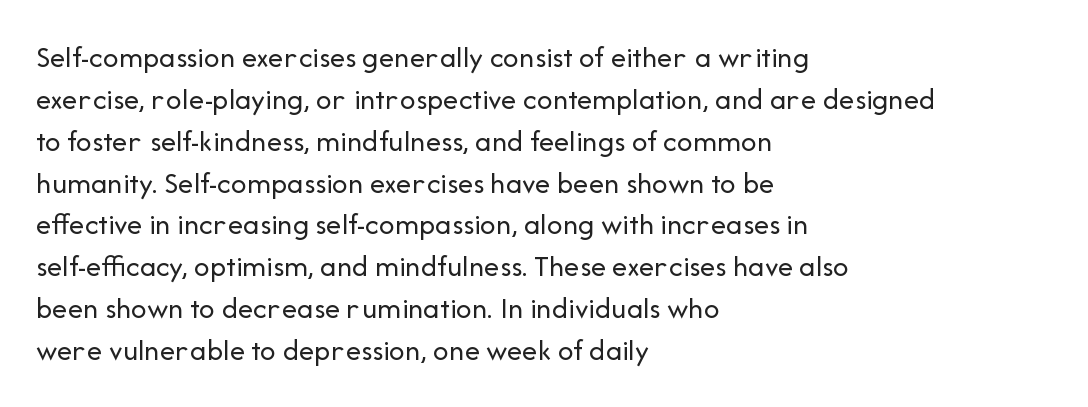
The horizontal fit of the characters is conventional and even. Nobody drew a line under any word here. Honestly, the row spacing looks completely unremarkable. A light-to-regular cut is what we see here. One-word summary of the alignment: left.
